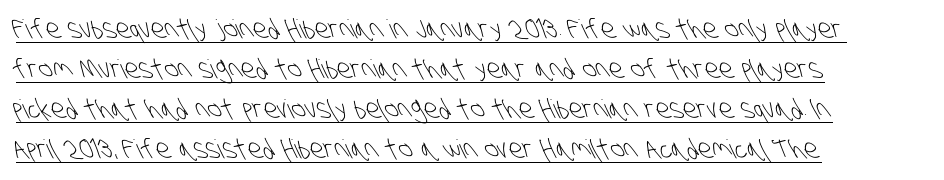
Is the stroke heavy? The answer is a plain regular-or-lighter. Every word sits above its own underline. The type is set solid horizontally, with unmodified tracking. The compositor pushed each line to the left boundary. These lines sit exactly where default settings would place them.
